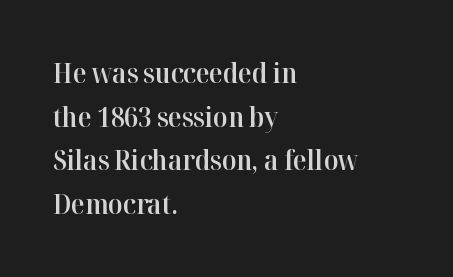
The image shows 28 px semibold serif type, upright; set left-aligned, normal line spacing (1.56x), normal letter spacing, not underlined; high stroke contrast and a medium x-height.
